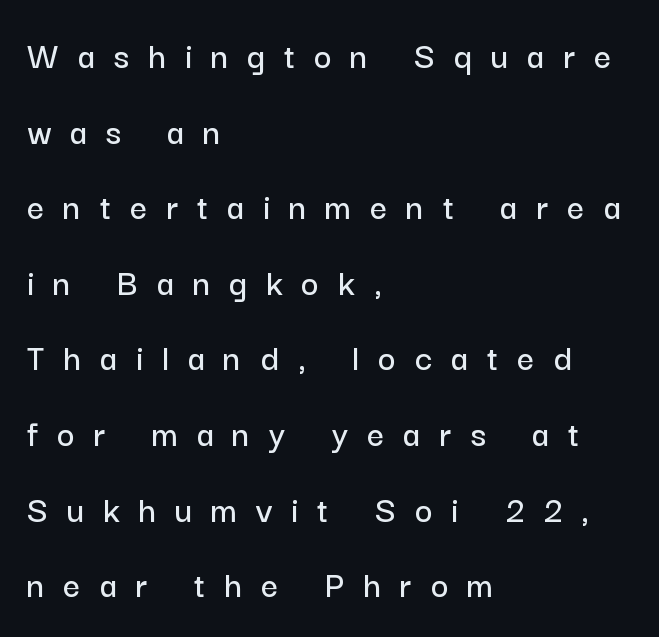
The image shows 38 px sans-serif type, upright; set left-aligned, loose line spacing (1.99x), unusually wide letter spacing (+0.5 em), not underlined; low stroke contrast and a medium x-height.
